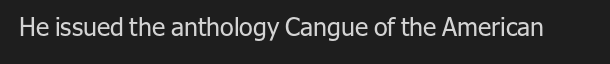
Q: Is the text bold? A: No.
Q: Is the text italic (slanted)? A: No, it is upright.
Q: Is the text underlined? A: No.
Q: Is the spacing between letters normal or unusually wide? A: Normal.
